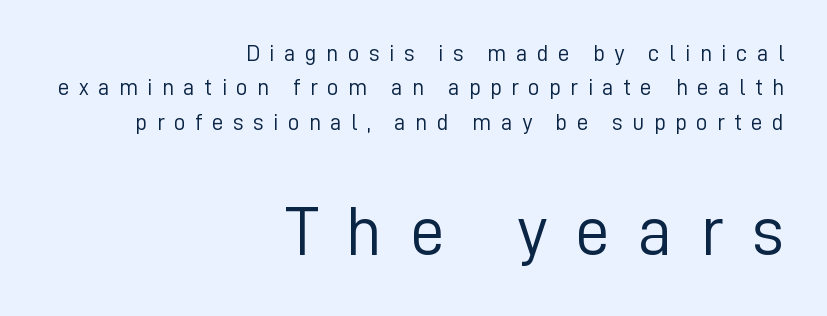
Q: Is the text bold? A: No.
Q: Is the text italic (slanted)? A: No, it is upright.
Q: Is the typeface a serif or a sans-serif typeface? A: Sans-serif.
Q: Is the text underlined? A: No.
Q: How is the paragraph aligned? A: Right-aligned.
Q: Is the spacing between letters normal or unusually wide? A: Unusually wide.
Q: Is the spacing between lines tight, normal or loose? A: Normal.
Q: Which block of text is set in a larger size, the first (top) or the second (bottom)? A: The second (bottom) one.
Q: Width (condensed, normal, or wide)? A: Normal.
Q: Stroke contrast? A: Low.
Q: x-height? A: Medium.
Q: Monospaced? A: No.
